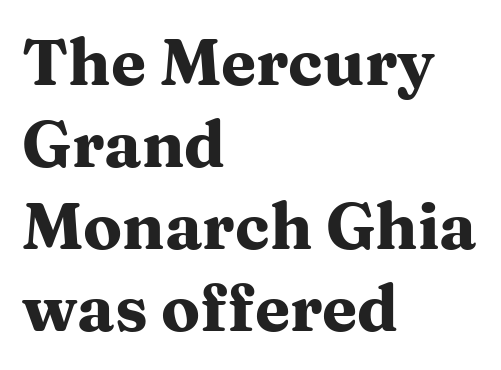
How heavy is the stroke? Heavy — this is a bold. Is the block centered? No — it sits flush against the left margin. Regarding leading, the lines here are spaced in the standard way. Looks like regular typesetting: each glyph gets only the width it needs.
